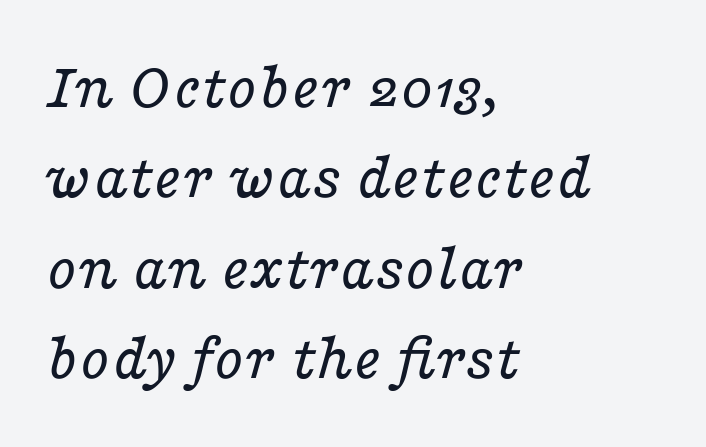
Q: Is the text bold? A: No.
Q: Is the text italic (slanted)? A: Yes, it leans right by about 16 degrees.
Q: Is the typeface a serif or a sans-serif typeface? A: Serif.
Q: Is the text underlined? A: No.
Q: How is the paragraph aligned? A: Left-aligned.
Q: Is the spacing between letters normal or unusually wide? A: Normal.
Q: Is the spacing between lines tight, normal or loose? A: Normal.
Q: Width (condensed, normal, or wide)? A: Wide.
Q: Stroke contrast? A: Low.
Q: x-height? A: Medium.
Q: Monospaced? A: No.
